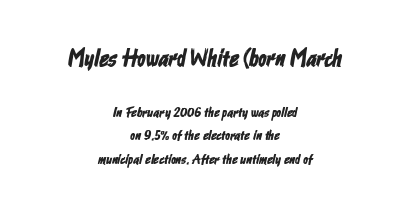
Q: Is the text underlined? A: No.
Q: How is the paragraph aligned? A: Centered.
Q: Is the spacing between letters normal or unusually wide? A: Normal.
Q: Is the spacing between lines tight, normal or loose? A: Normal.
Q: Which block of text is set in a larger size, the first (top) or the second (bottom)? A: The first (top) one.
